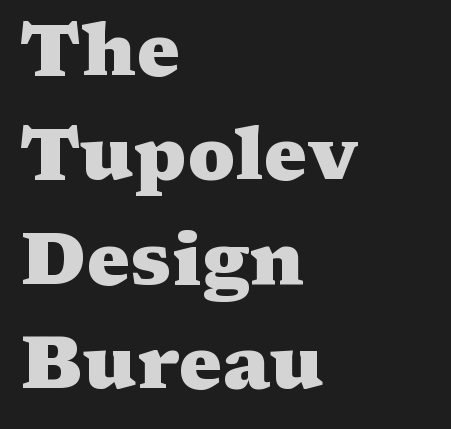
Q: Is the text bold? A: Yes.
Q: Is the text italic (slanted)? A: No, it is upright.
Q: Is the typeface a serif or a sans-serif typeface? A: Serif.
Q: Is the text underlined? A: No.
Q: How is the paragraph aligned? A: Left-aligned.
Q: Is the spacing between letters normal or unusually wide? A: Normal.
Q: Is the spacing between lines tight, normal or loose? A: Normal.
Q: Width (condensed, normal, or wide)? A: Wide.
Q: Stroke contrast? A: Medium.
Q: x-height? A: Medium.
Q: Monospaced? A: No.
